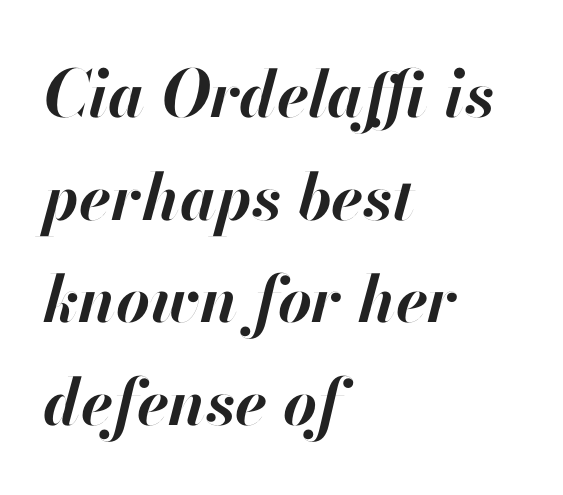
Q: Is the text bold? A: Yes.
Q: Is the text italic (slanted)? A: Yes, it leans right by about 13 degrees.
Q: Is the text underlined? A: No.
Q: How is the paragraph aligned? A: Left-aligned.
Q: Is the spacing between letters normal or unusually wide? A: Normal.
Q: Is the spacing between lines tight, normal or loose? A: Normal.
Q: Width (condensed, normal, or wide)? A: Normal.
Q: Stroke contrast? A: High.
Q: x-height? A: Small.
Q: Monospaced? A: No.
